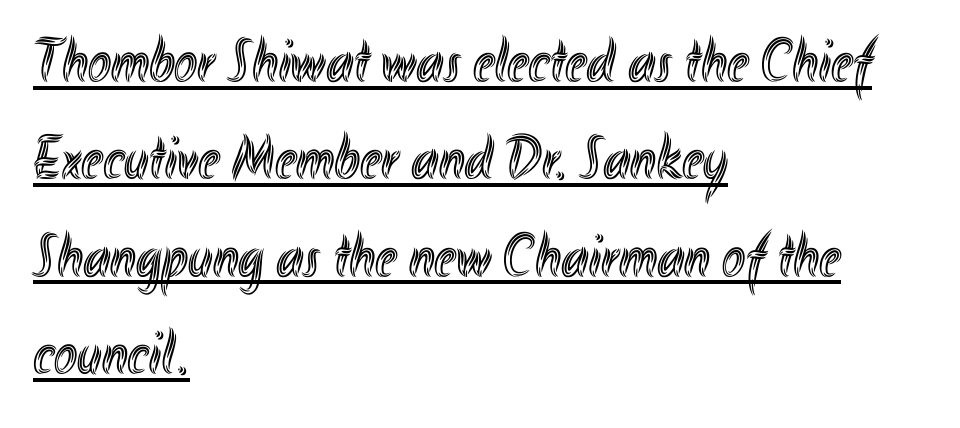
Q: Is the text italic (slanted)? A: Yes.
Q: Is the text underlined? A: Yes.
Q: How is the paragraph aligned? A: Left-aligned.
Q: Is the spacing between letters normal or unusually wide? A: Normal.
Q: Is the spacing between lines tight, normal or loose? A: Normal.
Q: Width (condensed, normal, or wide)? A: Condensed.
Q: x-height? A: Small.
Q: Monospaced? A: No.
